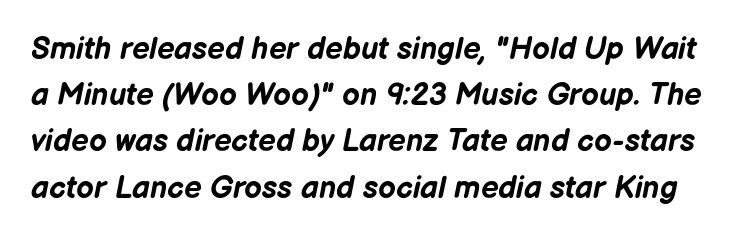
{"italic": "yes", "lean": "right", "slant_degrees": 12, "bold": "yes", "weight": "bold", "width": "normal", "stroke_contrast": "low", "x_height": "medium", "monospaced": "no", "underline": "no", "line_spacing": "normal", "line_spacing_ratio": 1.49, "letter_spacing": "normal", "letter_spacing_em": 0.0, "glyph_px": 31}
